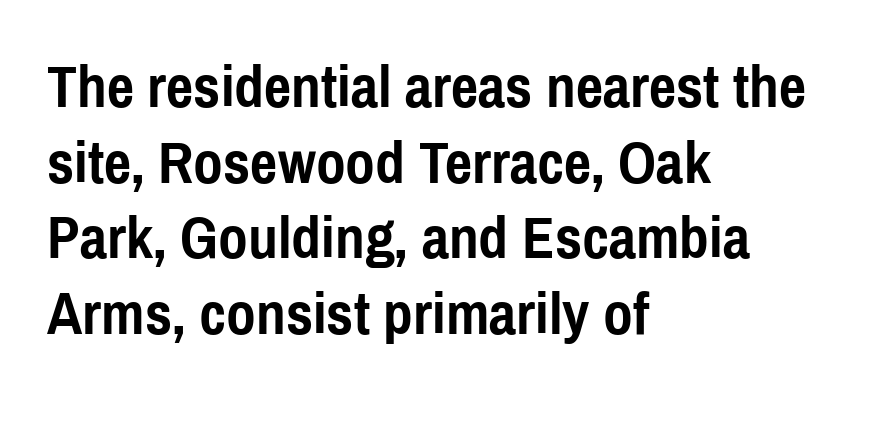
The image shows 60 px semibold, condensed sans-serif type, upright; set left-aligned, normal line spacing (1.26x), normal letter spacing, not underlined; a medium x-height.
